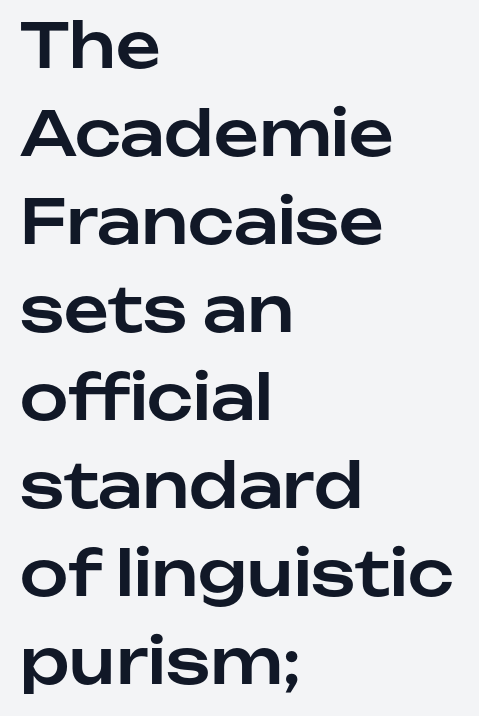
The image shows 62 px sans-serif type, upright; set left-aligned, normal line spacing (1.42x), normal letter spacing, not underlined; low stroke contrast and a medium x-height.
